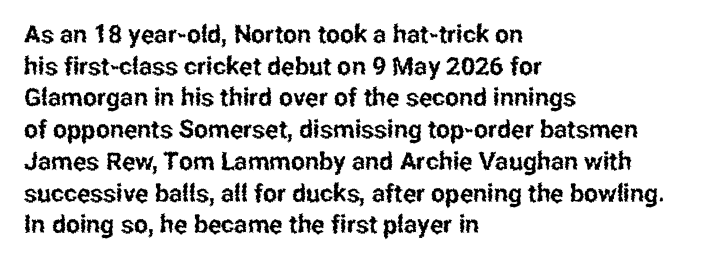
The rows are spaced the way most documents space them. No extra tracking has been applied to these lines. Which margin do the lines hug? The left one — the right edge is uneven. The gap between lines stays unmarked. If you drew a line through each stem, it would be perfectly vertical.
